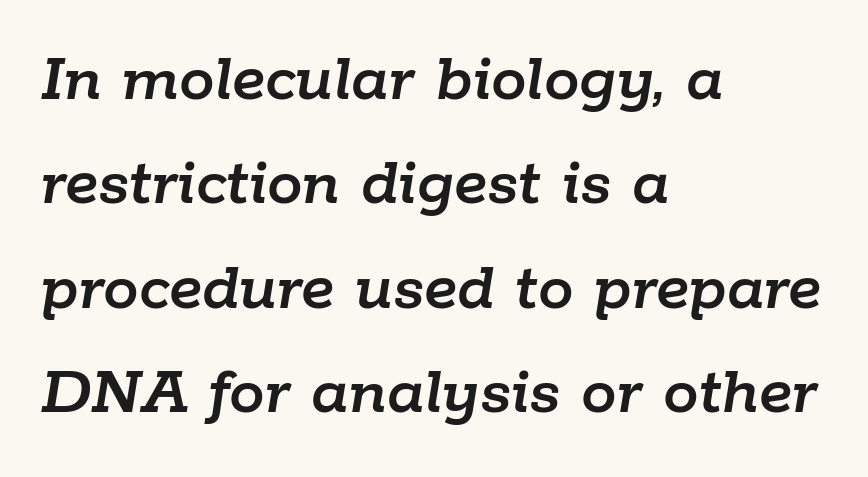
Spacing verdict: proportional, widths tailored to each character. Lines of text with bare space underneath. Characters are canted at an angle relative to the baseline's perpendicular. The space between consecutive lines is moderate. Line starts are locked; line ends wander.
